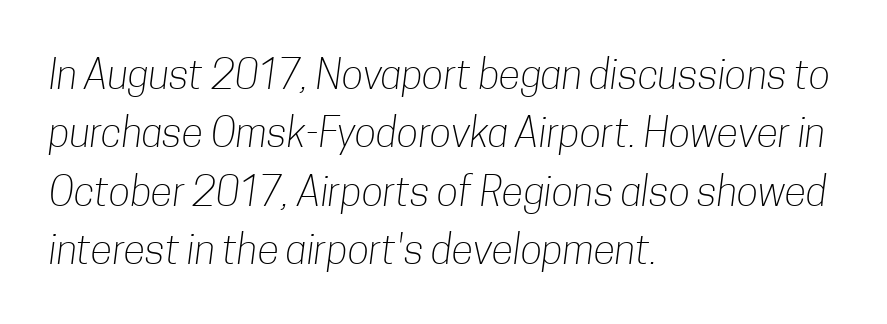
Only glyphs here, with clear space below each row. Weight class: somewhere from thin through regular. A classic flush-left, rag-right setting is used for this passage. The rendering uses natural spacing where letterforms have individual widths.
